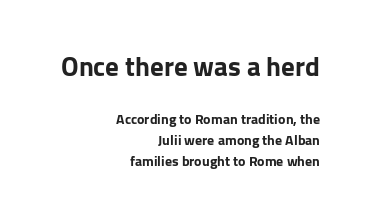
The image shows 27 px text type, upright; set right-aligned, normal line spacing (1.5x), normal letter spacing, not underlined; the first (top) block is 1.93x larger.
